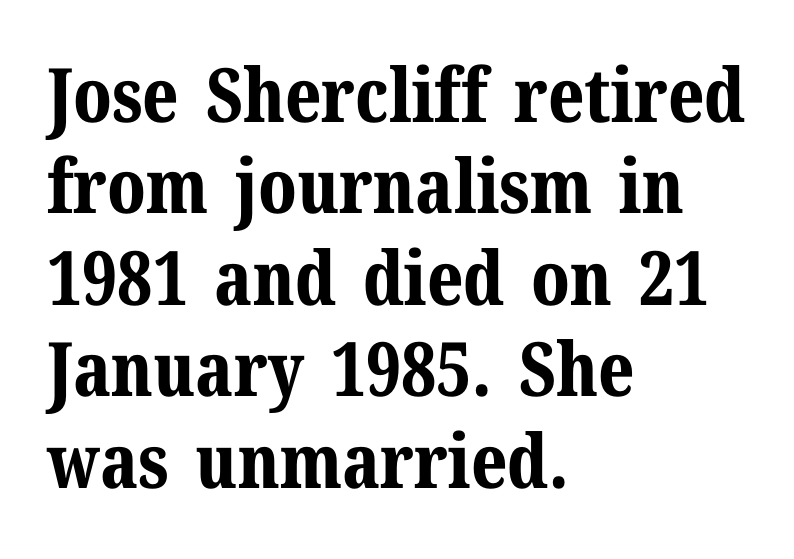
{"serif": "yes", "italic": "no", "bold": "yes", "weight": "bold", "width": "normal", "stroke_contrast": "medium", "x_height": "medium", "monospaced": "no", "underline": "no", "align": "left", "line_spacing_ratio": 1.22, "letter_spacing": "normal", "letter_spacing_em": 0.0, "glyph_px": 75}
